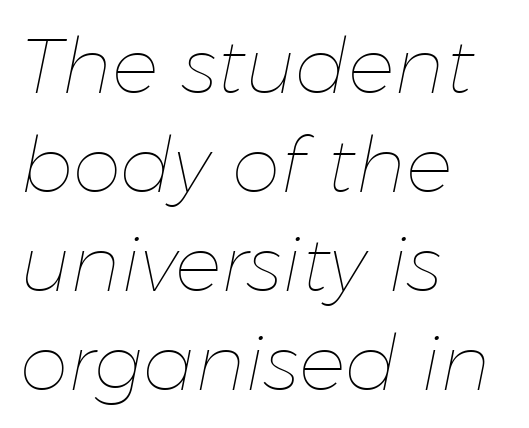
{"italic": "yes", "lean": "right", "slant_degrees": 11, "bold": "no", "weight": "thin", "width": "normal", "stroke_contrast": "low", "x_height": "medium", "monospaced": "no", "underline": "no", "align": "left", "line_spacing": "normal", "line_spacing_ratio": 1.27, "letter_spacing": "normal", "letter_spacing_em": 0.0, "glyph_px": 78}
